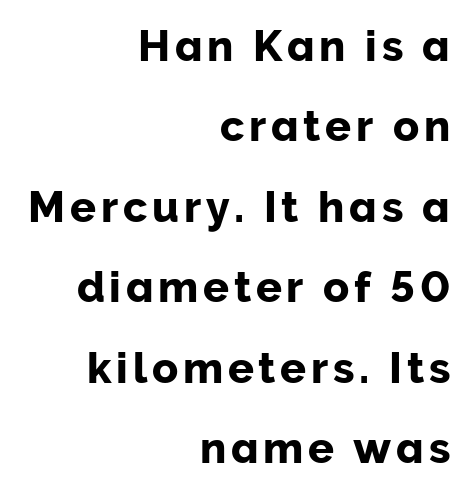
{"serif": "no", "italic": "no", "width": "normal", "stroke_contrast": "low", "x_height": "medium", "monospaced": "no", "underline": "no", "align": "right", "line_spacing_ratio": 1.87, "glyph_px": 43}
